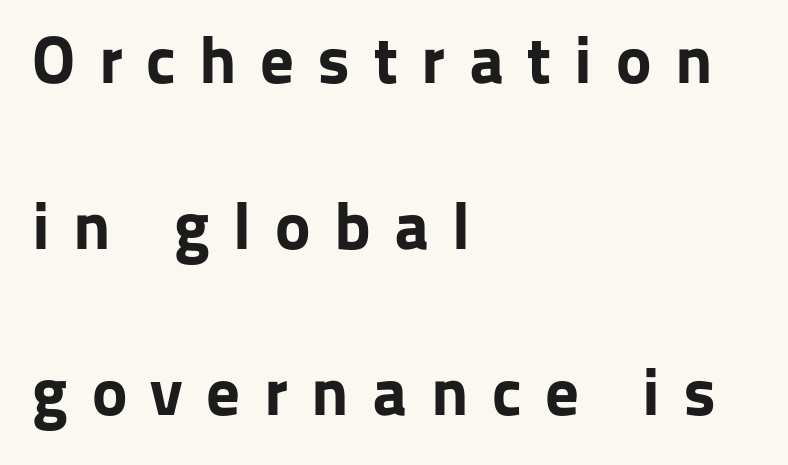
The image shows 67 px bold sans-serif type, upright; set left-aligned, loose line spacing (2.48x), unusually wide letter spacing (+0.35 em), not underlined; low stroke contrast and a medium x-height.
